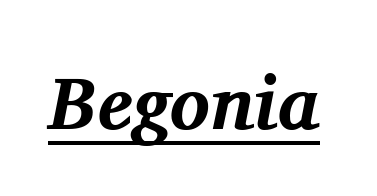
The image shows 75 px bold serif type, italic (leaning right); set normal letter spacing, underlined; medium stroke contrast and a medium x-height.
